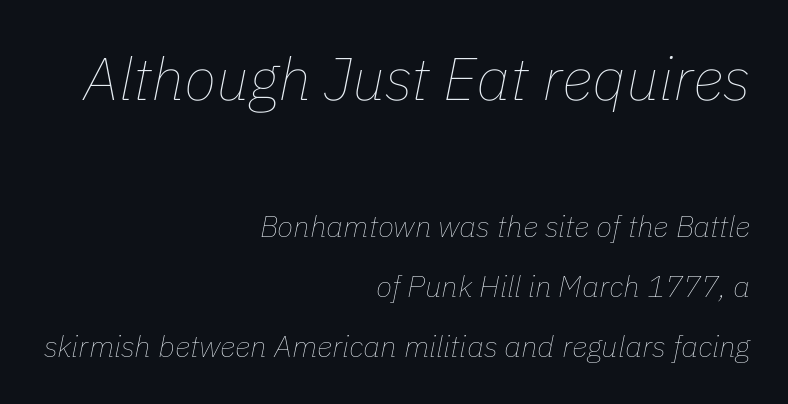
Q: Is the text bold? A: No.
Q: Is the text italic (slanted)? A: Yes, it leans right by about 11 degrees.
Q: Is the text underlined? A: No.
Q: How is the paragraph aligned? A: Right-aligned.
Q: Is the spacing between letters normal or unusually wide? A: Normal.
Q: Is the spacing between lines tight, normal or loose? A: Loose.
Q: Which block of text is set in a larger size, the first (top) or the second (bottom)? A: The first (top) one.
Q: Width (condensed, normal, or wide)? A: Normal.
Q: Stroke contrast? A: Low.
Q: x-height? A: Medium.
Q: Monospaced? A: No.
